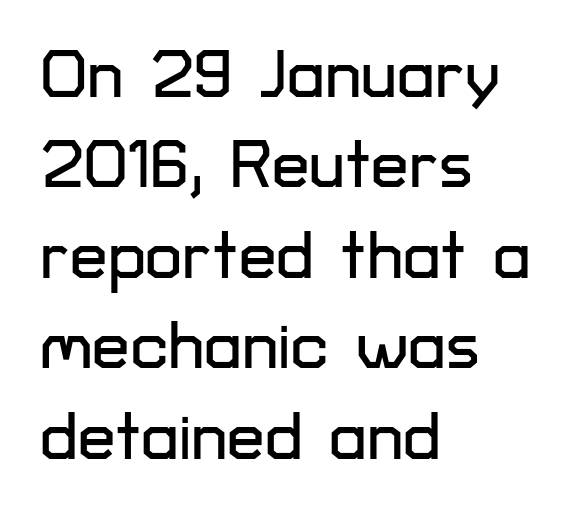
The leading is moderate, giving the passage an even texture. The specimen reads as upright at a glance. If you drew a ruler down the left edge, every line would touch it. To sum up the face: it is a sans, with no serifs. A typesetter would call this proportional, since set widths differ per character.
